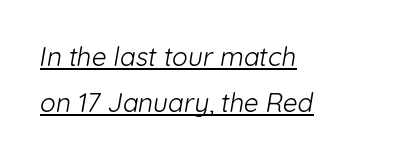
Q: Is the text bold? A: No.
Q: Is the text underlined? A: Yes.
Q: How is the paragraph aligned? A: Left-aligned.
Q: Is the spacing between letters normal or unusually wide? A: Normal.
